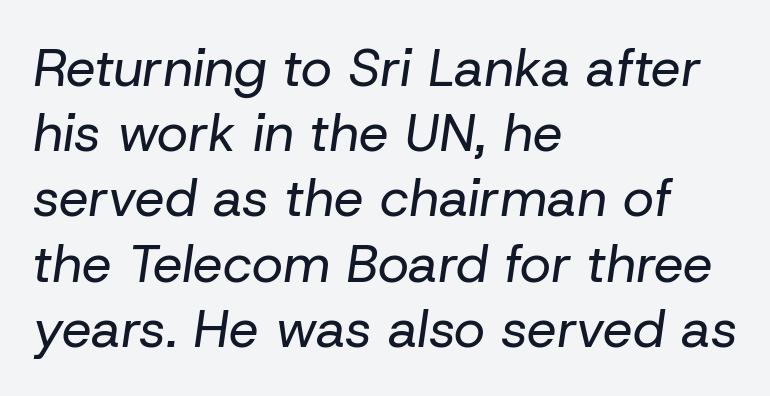
The text block is weighted toward the left margin, trailing off unevenly rightward. The gaps between neighbouring characters are ordinary and unremarkable. No letter is thick-stroked: the sample isn't bold. Note the varied advance widths — an 'i' is clearly narrower than an 'm'.
